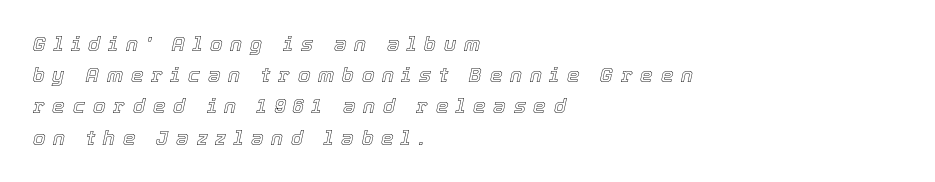
Letters rest on an invisible, unmarked baseline. Inter-character spacing is expanded well beyond the font's built-in metrics. The lines are quadded left. A typesetter would call this leading conventional body-copy spacing. You can tell it's italic because the verticals aren't actually vertical.
